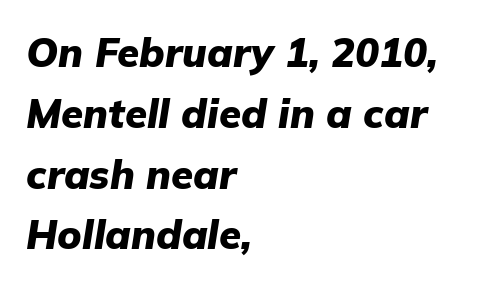
The line texture is even and compact thanks to regular tracking. Varying glyph widths throughout — classic text-font behaviour. A normal amount of white space separates one row of letters from the next. An italicized treatment has been applied to the whole sample. Descenders are the only things crossing below the line.
